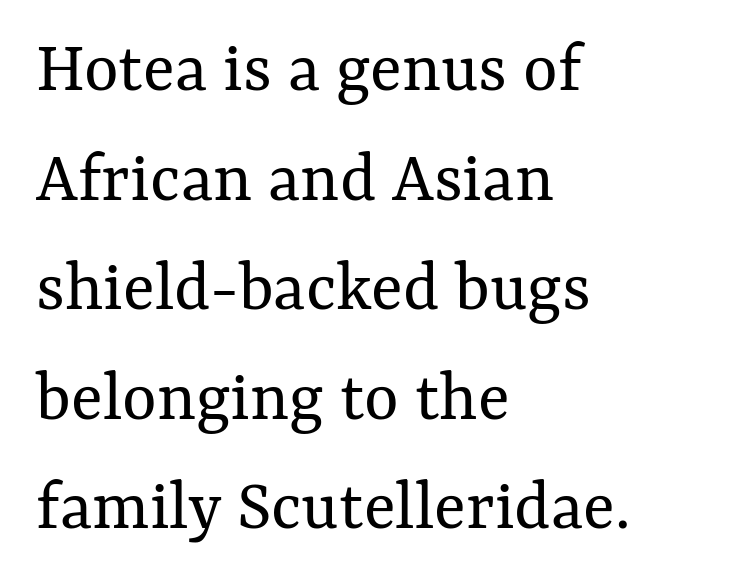
Q: Is the text bold? A: No.
Q: Is the text italic (slanted)? A: No, it is upright.
Q: Is the text underlined? A: No.
Q: How is the paragraph aligned? A: Left-aligned.
Q: Is the spacing between letters normal or unusually wide? A: Normal.
Q: Is the spacing between lines tight, normal or loose? A: Normal.
Q: Width (condensed, normal, or wide)? A: Normal.
Q: Stroke contrast? A: Medium.
Q: x-height? A: Medium.
Q: Monospaced? A: No.
